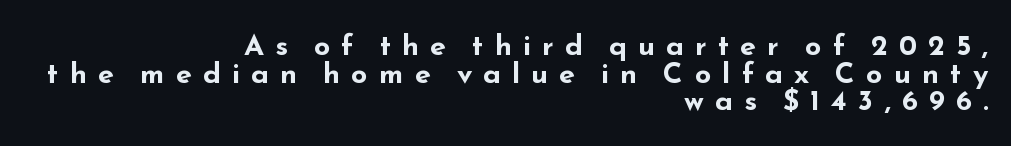
{"serif": "no", "italic": "no", "bold": "yes", "weight": "bold", "width": "wide", "stroke_contrast": "low", "x_height": "small", "monospaced": "no", "underline": "no", "align": "right", "line_spacing": "tight", "line_spacing_ratio": 0.95, "letter_spacing": "wide", "letter_spacing_em": 0.38, "glyph_px": 29}
